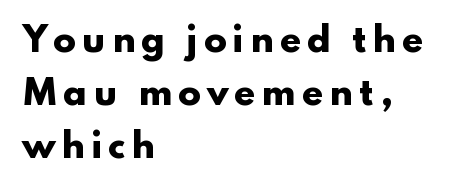
The image shows 34 px heavy, wide sans-serif type, upright; set left-aligned, normal line spacing (1.56x), not underlined; low stroke contrast and a small x-height.
